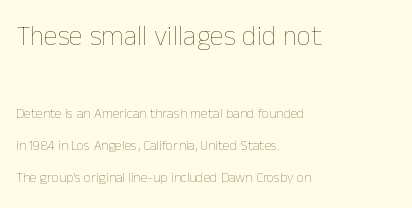
{"italic": "no", "bold": "no", "weight": "thin", "width": "normal", "stroke_contrast": "low", "x_height": "medium", "monospaced": "no", "underline": "no", "align": "left", "line_spacing": "loose", "line_spacing_ratio": 2.29, "letter_spacing": "normal", "letter_spacing_em": 0.0, "larger_block": "first", "size_ratio": 2.0, "glyph_px": 28}
